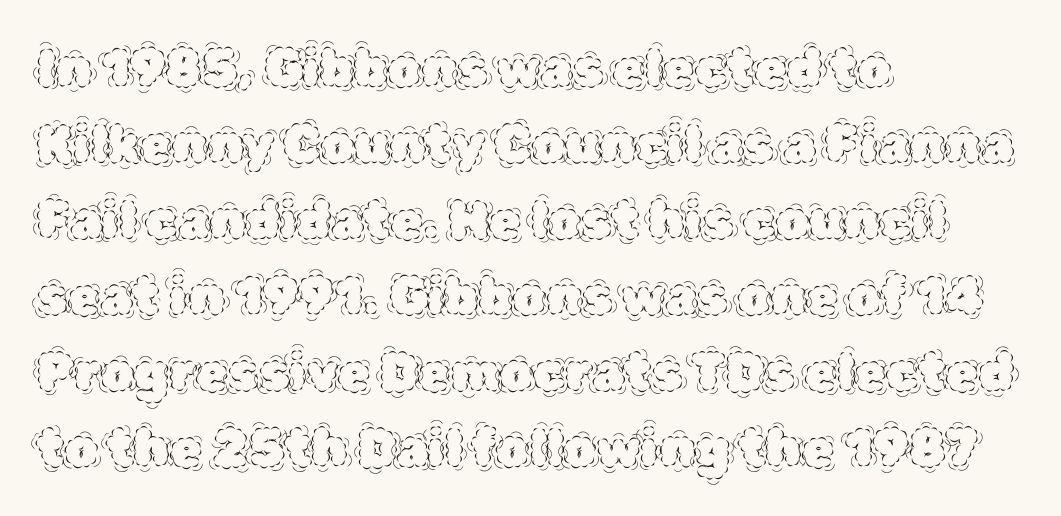
Quick note: underline off. The setting favours the left margin, as ordinary paragraphs usually do. Rendered with straight, roman letterforms. Students, note that the glyphs here touch the page at normal intervals. Is this a fixed-width face? No — the glyphs have proportional, varying widths.
